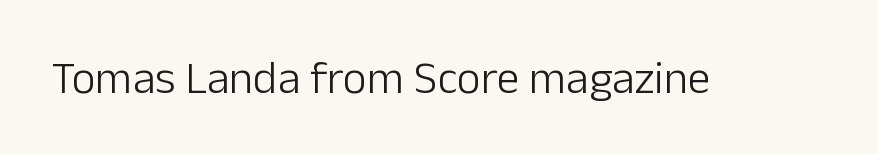
The letters advance in unequal steps, a hallmark of proportional type. Weight: regular or lighter. To sum up the face: it is a sans, with no serifs. Honestly, the letter spacing is just normal — you wouldn't notice it.
